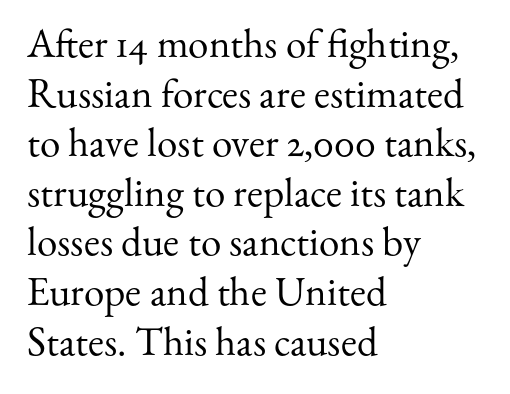
Q: Is the text bold? A: No.
Q: Is the text italic (slanted)? A: No, it is upright.
Q: Is the typeface a serif or a sans-serif typeface? A: Serif.
Q: Is the text underlined? A: No.
Q: How is the paragraph aligned? A: Left-aligned.
Q: Is the spacing between letters normal or unusually wide? A: Normal.
Q: Width (condensed, normal, or wide)? A: Normal.
Q: Stroke contrast? A: Medium.
Q: x-height? A: Small.
Q: Monospaced? A: No.
